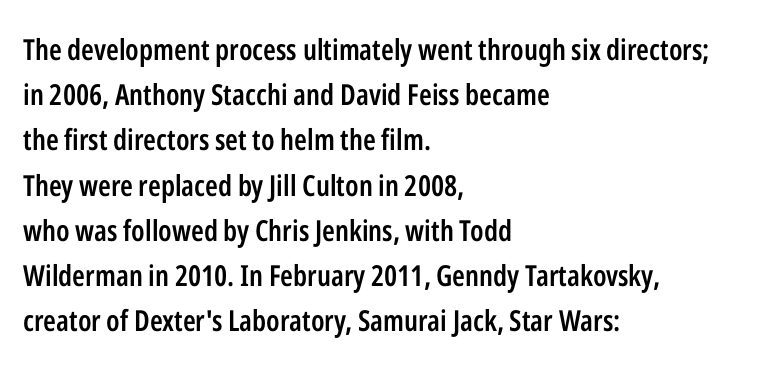
Notice how the stems are strictly vertical — no italics here. Underline: absent. You could call the tracking neutral — neither tight nor loose. Evenly set lines give the paragraph a standard silhouette.
